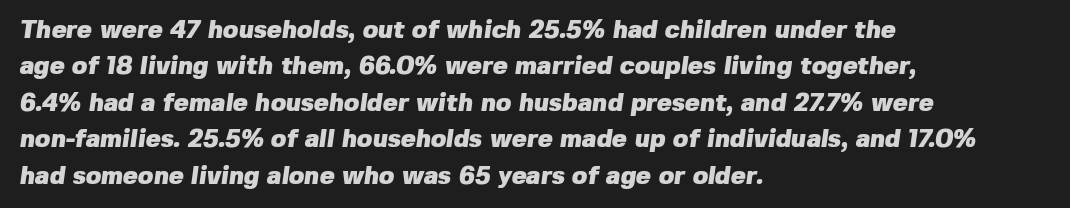
{"bold": "yes", "underline": "no", "align": "left", "line_spacing": "normal", "line_spacing_ratio": 1.46, "letter_spacing": "normal", "letter_spacing_em": 0.0, "glyph_px": 25}
